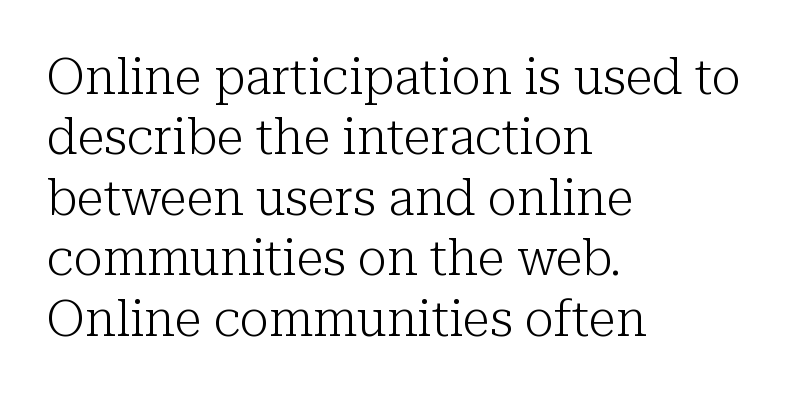
Here the designer chose a conventional face with non-uniform glyph widths. All the whitespace from short lines collects on the right. This sample uses plain, unmodified letter spacing. You can tell it's not italic because the verticals are truly vertical. Underline: absent.
